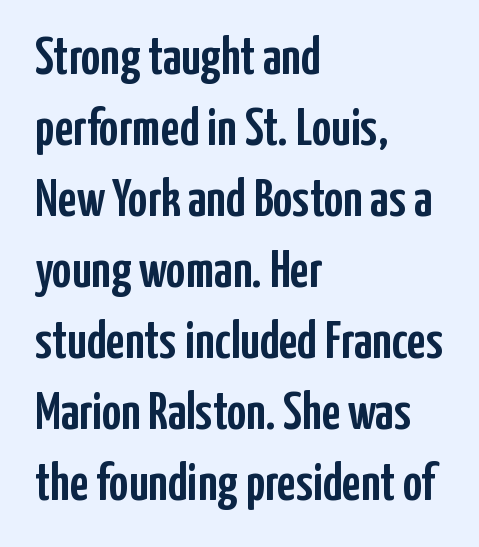
Q: Is the text italic (slanted)? A: No, it is upright.
Q: Is the typeface a serif or a sans-serif typeface? A: Sans-serif.
Q: Is the text underlined? A: No.
Q: How is the paragraph aligned? A: Left-aligned.
Q: Is the spacing between letters normal or unusually wide? A: Normal.
Q: Is the spacing between lines tight, normal or loose? A: Normal.
Q: Width (condensed, normal, or wide)? A: Condensed.
Q: Stroke contrast? A: Low.
Q: x-height? A: Medium.
Q: Monospaced? A: No.
